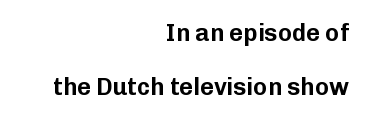
The string is rendered with underlining switched off. Vertical strokes here are truly vertical. Each word holds together tightly as a unit, with standard inter-letter gaps. This rendering uses right alignment, leaving the left contour irregular. Leading: increased.
